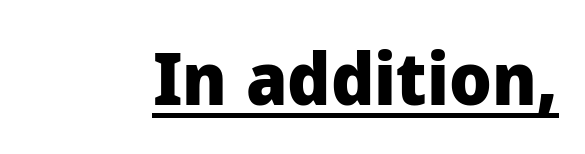
You could call the tracking neutral — neither tight nor loose. Thick stems and heavy bowls — unmistakably bold. To sum up the face: it is a sans, with no serifs. Looks like someone drew a line under every word here. The letters stand straight up with perfectly vertical stems. You could not count columns in this text — the font is proportionally spaced.
